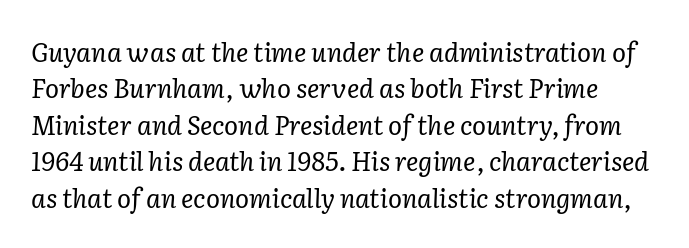
The image shows 26 px text type, italic (leaning right); set normal line spacing (1.4x), normal letter spacing, not underlined.
